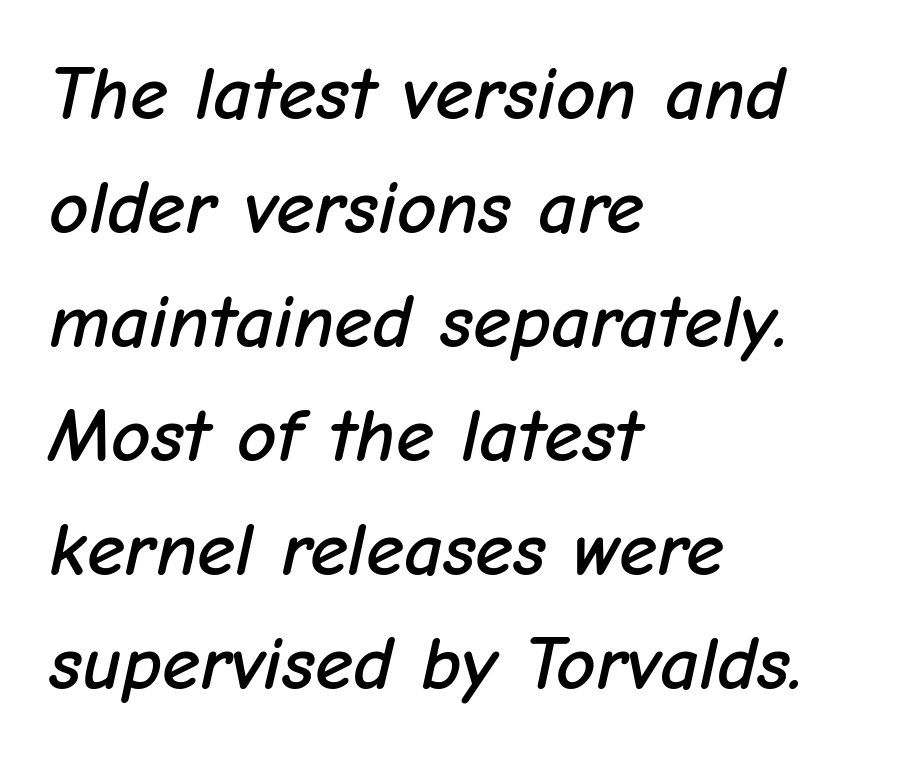
The image shows 77 px text type, italic (leaning right); set left-aligned, normal line spacing (1.48x), normal letter spacing, not underlined; low stroke contrast and a medium x-height.
